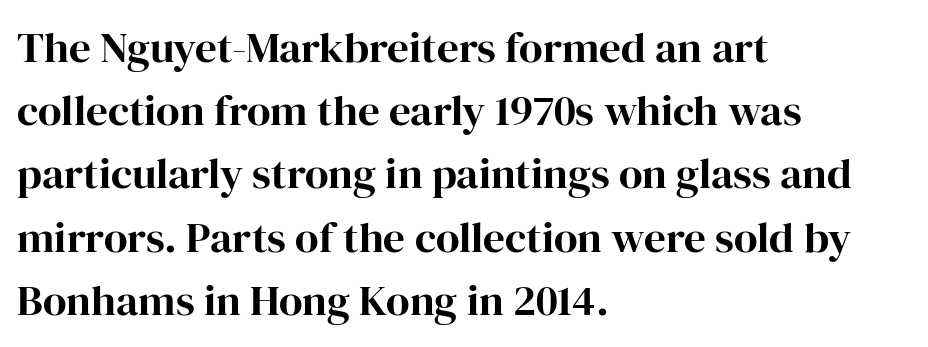
Q: Is the text italic (slanted)? A: No, it is upright.
Q: Is the typeface a serif or a sans-serif typeface? A: Serif.
Q: Is the text underlined? A: No.
Q: How is the paragraph aligned? A: Left-aligned.
Q: Is the spacing between letters normal or unusually wide? A: Normal.
Q: Is the spacing between lines tight, normal or loose? A: Normal.
Q: Width (condensed, normal, or wide)? A: Normal.
Q: Stroke contrast? A: High.
Q: x-height? A: Medium.
Q: Monospaced? A: No.
